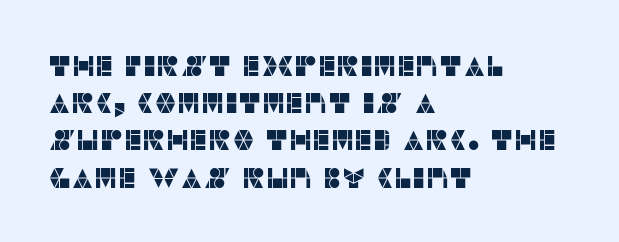
These lines keep a tight, regular rhythm from letter to letter. How would I describe the line gaps? Plain and ordinary. You could not count columns in this text — the font is proportionally spaced. Descenders are the only things crossing below the line.
